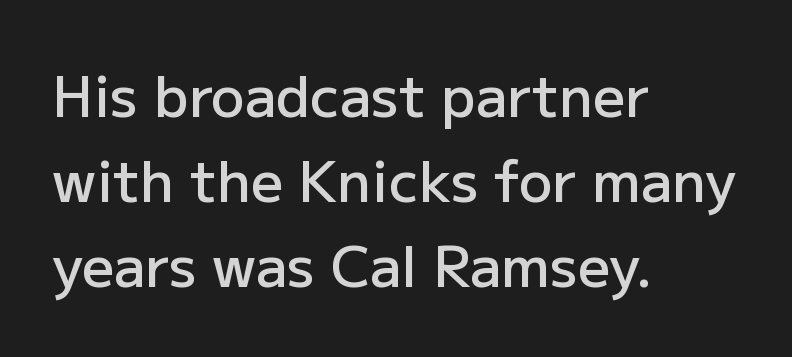
Q: Is the text bold? A: Semi-bold.
Q: Is the text italic (slanted)? A: No, it is upright.
Q: Is the typeface a serif or a sans-serif typeface? A: Sans-serif.
Q: Is the text underlined? A: No.
Q: How is the paragraph aligned? A: Left-aligned.
Q: Is the spacing between letters normal or unusually wide? A: Normal.
Q: Is the spacing between lines tight, normal or loose? A: Normal.
Q: Width (condensed, normal, or wide)? A: Normal.
Q: Stroke contrast? A: Low.
Q: x-height? A: Medium.
Q: Monospaced? A: No.
